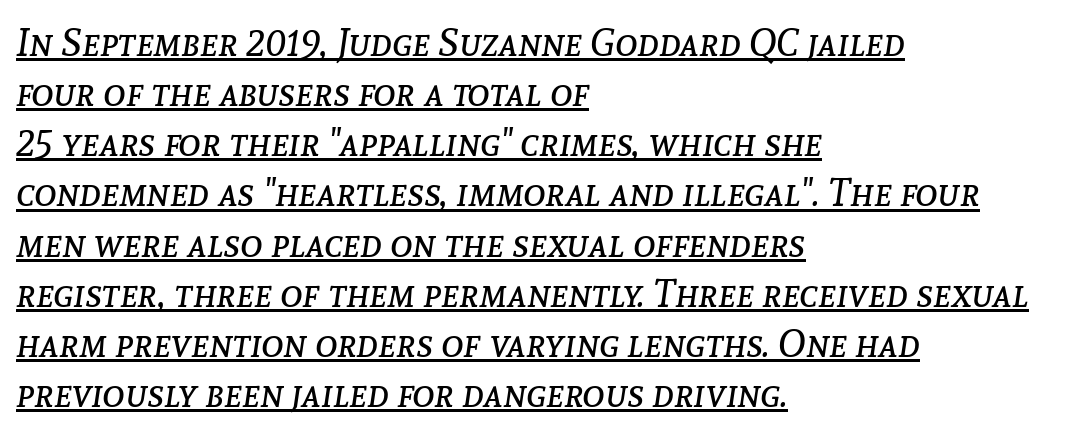
Check the space under the baseline: a stroke is drawn there. The type is set solid horizontally, with unmodified tracking. Teacher's note: observe the even left margin — that is flush-left alignment. Counters stay open thanks to moderate or lighter strokes. The passage shown stacks its lines at a standard gap.
